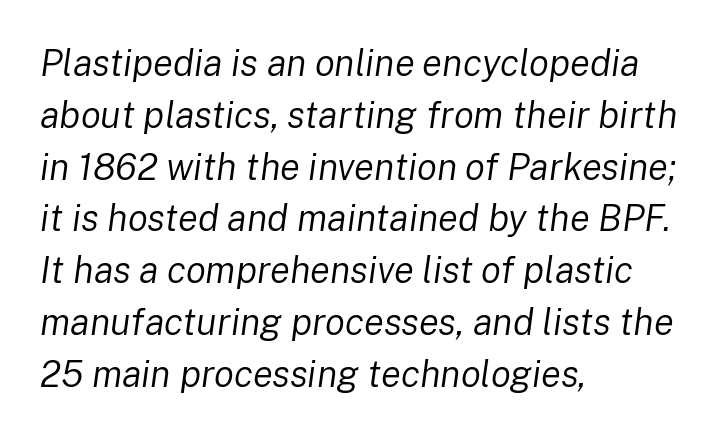
Q: Is the text bold? A: No.
Q: Is the text italic (slanted)? A: Yes, it leans right by about 8 degrees.
Q: Is the text underlined? A: No.
Q: How is the paragraph aligned? A: Left-aligned.
Q: Is the spacing between letters normal or unusually wide? A: Normal.
Q: Is the spacing between lines tight, normal or loose? A: Normal.
Q: Width (condensed, normal, or wide)? A: Normal.
Q: Stroke contrast? A: Low.
Q: x-height? A: Medium.
Q: Monospaced? A: No.
